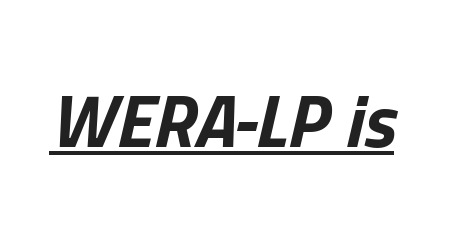
The image shows 75 px bold type, italic (leaning right); set normal letter spacing, underlined; low stroke contrast and a medium x-height.
